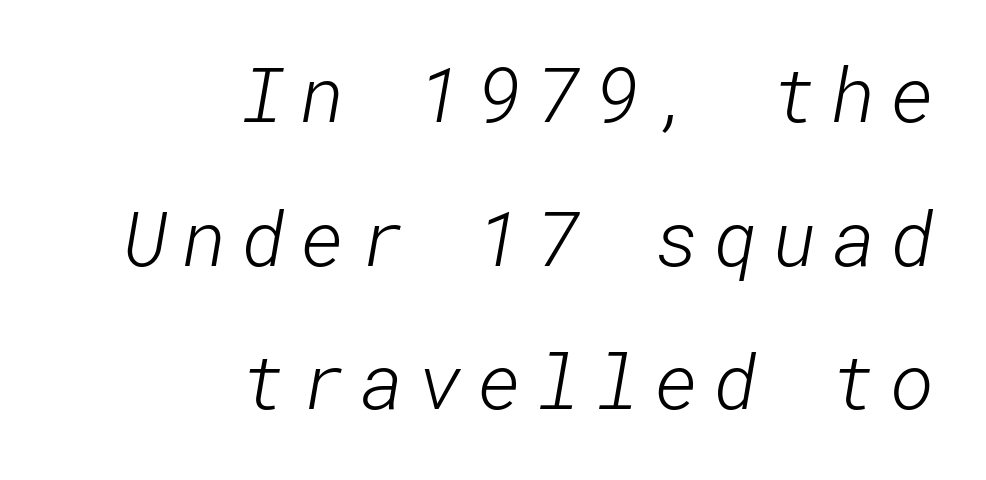
Q: Is the text bold? A: No.
Q: Is the typeface a serif or a sans-serif typeface? A: Sans-serif.
Q: Is the text underlined? A: No.
Q: How is the paragraph aligned? A: Right-aligned.
Q: Width (condensed, normal, or wide)? A: Normal.
Q: Stroke contrast? A: Low.
Q: x-height? A: Medium.
